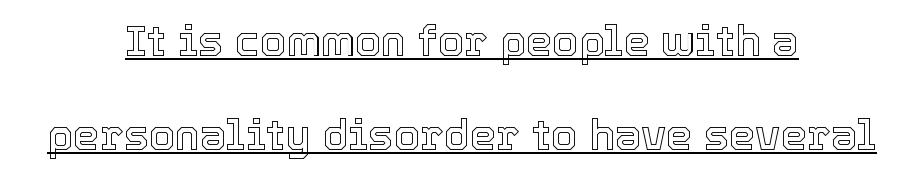
Note the varied advance widths — an 'i' is clearly narrower than an 'm'. The passage shown is underscored from start to finish. What stands out about the letter spacing? Nothing — it is the standard amount. Leading is clearly above the norm, producing a sparse column. The typography opts for an upright posture over an oblique one. Alignment: centered.
